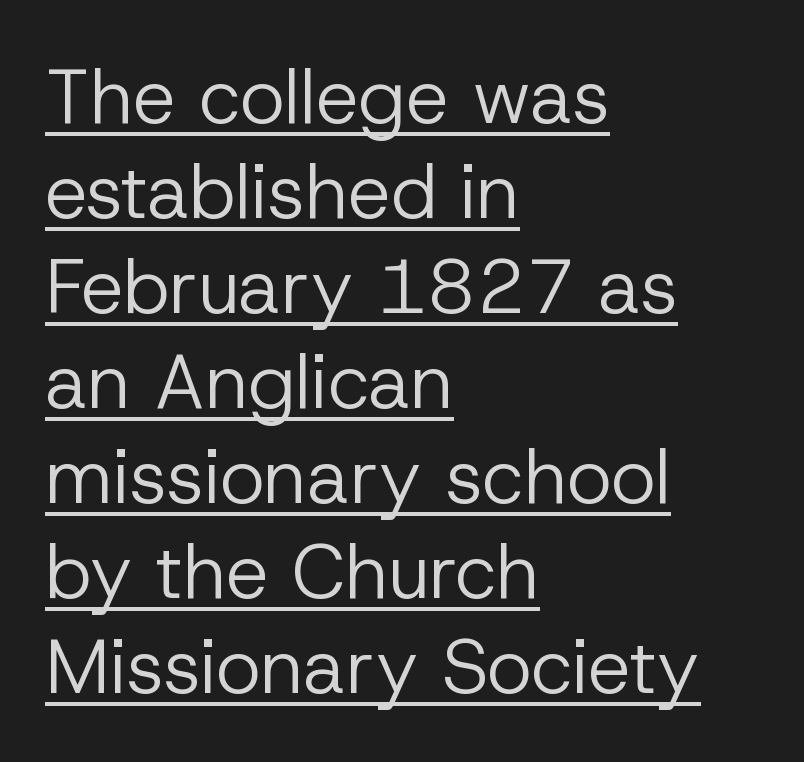
A light-to-regular cut is what we see here. Tracking here is standard; glyphs follow each other at the usual distance. The rendering uses a moderate line-height, typical for paragraphs. Type style note: lacks serifs. Like a heading marked for emphasis, these lines bear an underscore.
